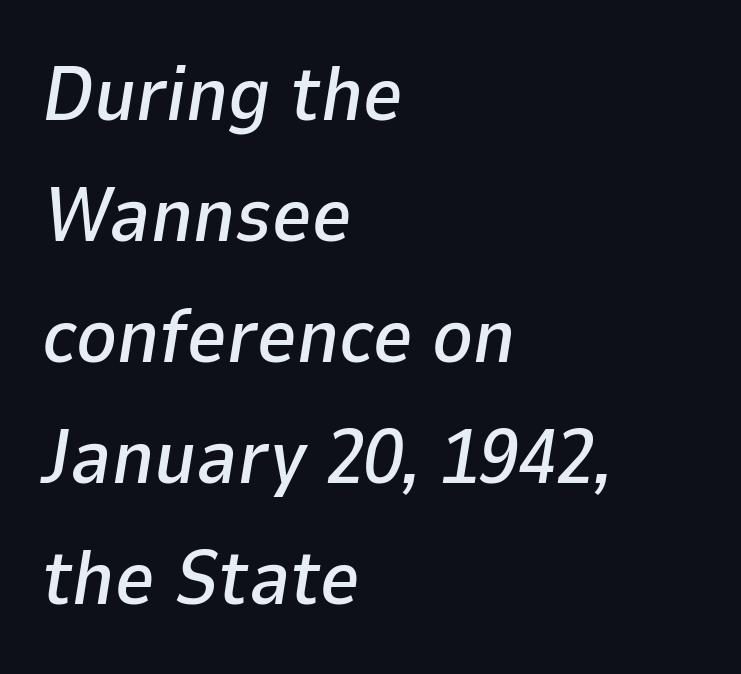
The image shows 77 px text type, italic (leaning right); set left-aligned, normal line spacing (1.57x), normal letter spacing, not underlined; low stroke contrast and a medium x-height.
